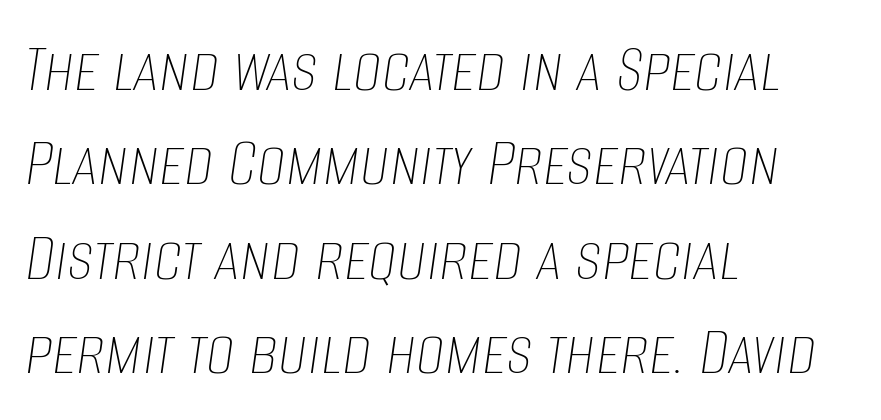
Q: Is the text bold? A: No.
Q: Is the text italic (slanted)? A: Yes, it leans right by about 8 degrees.
Q: Is the text underlined? A: No.
Q: How is the paragraph aligned? A: Left-aligned.
Q: Is the spacing between letters normal or unusually wide? A: Normal.
Q: Is the spacing between lines tight, normal or loose? A: Normal.
Q: Width (condensed, normal, or wide)? A: Condensed.
Q: Stroke contrast? A: Low.
Q: x-height? A: Large.
Q: Monospaced? A: No.
